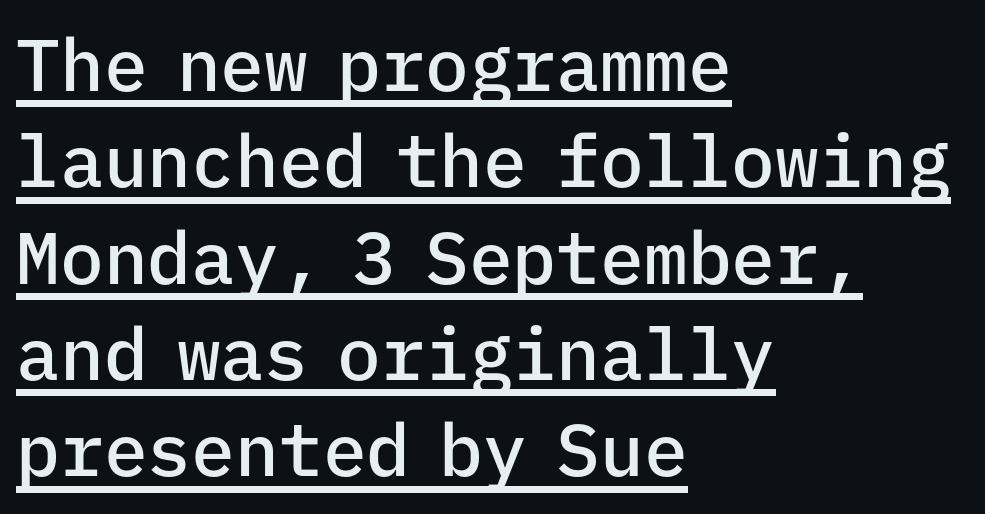
{"serif": "no", "italic": "no", "bold": "semi", "weight": "semibold", "width": "normal", "stroke_contrast": "low", "x_height": "medium", "monospaced": "yes", "underline": "yes", "align": "left", "line_spacing": "normal", "line_spacing_ratio": 1.32, "letter_spacing": "normal", "letter_spacing_em": 0.0, "glyph_px": 73}
